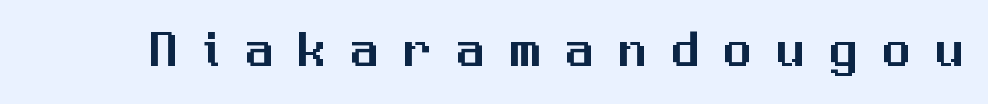
Character widths vary here, with narrow letters taking less room than wide ones. The passage shown has open, widely tracked lettering throughout. Every character sits straight up, as roman type does. No feet cap the strokes, marking this as sans-serif type. Check the space under the baseline: it is left empty.
